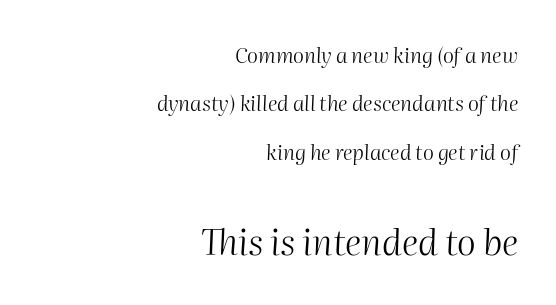
{"italic": "yes", "lean": "right", "slant_degrees": 2, "bold": "no", "weight": "light", "width": "normal", "stroke_contrast": "medium", "x_height": "medium", "monospaced": "no", "underline": "no", "align": "right", "line_spacing": "loose", "line_spacing_ratio": 2.3, "letter_spacing": "normal", "letter_spacing_em": 0.0, "larger_block": "second", "size_ratio": 1.71, "glyph_px": 36}
